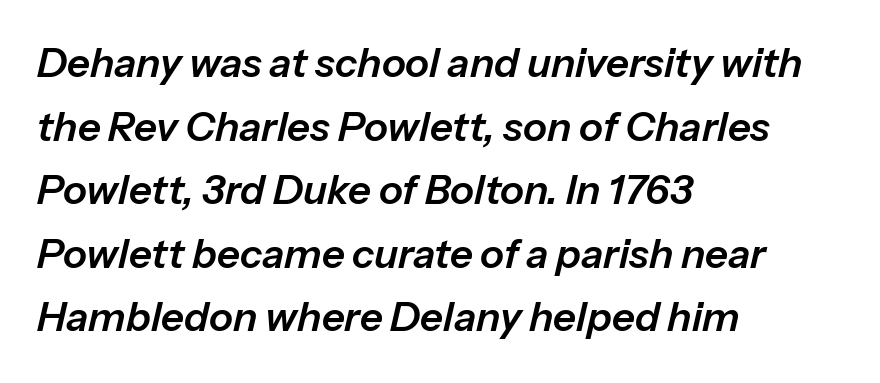
Q: Is the text italic (slanted)? A: Yes, it leans right by about 13 degrees.
Q: Is the text underlined? A: No.
Q: How is the paragraph aligned? A: Left-aligned.
Q: Is the spacing between letters normal or unusually wide? A: Normal.
Q: Is the spacing between lines tight, normal or loose? A: Normal.
Q: Width (condensed, normal, or wide)? A: Normal.
Q: Stroke contrast? A: Low.
Q: x-height? A: Medium.
Q: Monospaced? A: No.
